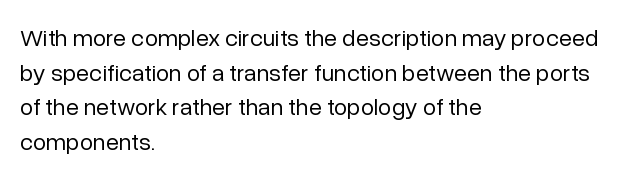
Q: Is the text bold? A: No.
Q: Is the text italic (slanted)? A: No, it is upright.
Q: Is the text underlined? A: No.
Q: How is the paragraph aligned? A: Left-aligned.
Q: Is the spacing between letters normal or unusually wide? A: Normal.
Q: Is the spacing between lines tight, normal or loose? A: Normal.
